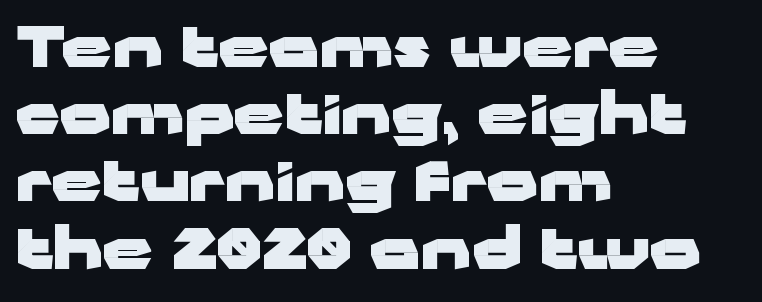
Varying glyph widths throughout — classic text-font behaviour. A dark, heavy texture on the line: the type is bold. Honestly, the letter spacing is just normal — you wouldn't notice it. The text was rendered using a sans face with plain stroke endings. Posture: straight, roman, zero tilt.
